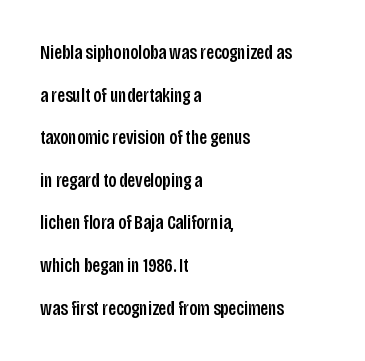
The image shows 20 px text type, upright; set left-aligned, loose line spacing (2.13x), normal letter spacing, not underlined.
